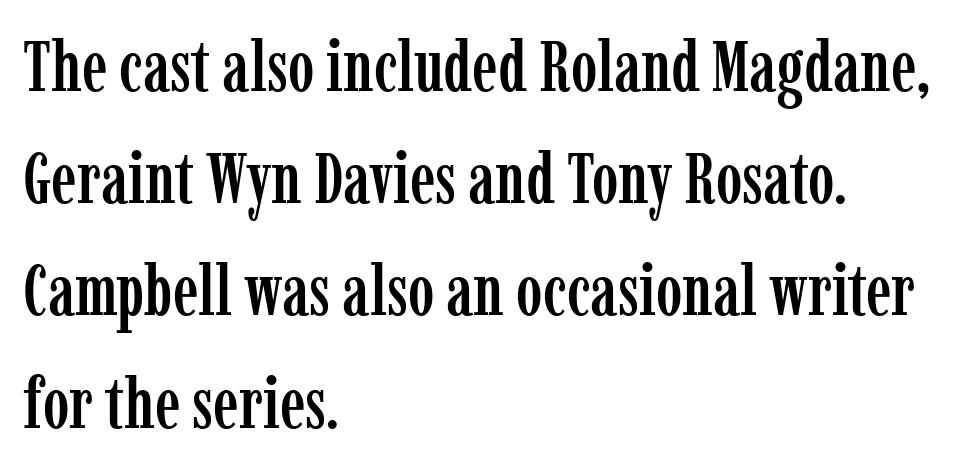
Is this a fixed-width face? No — the glyphs have proportional, varying widths. The vertical gap from one line to the next is medium. This rendering features lettering with no underline. The type family on display is of the serif kind. The type is set solid horizontally, with unmodified tracking. Style check: upright.
